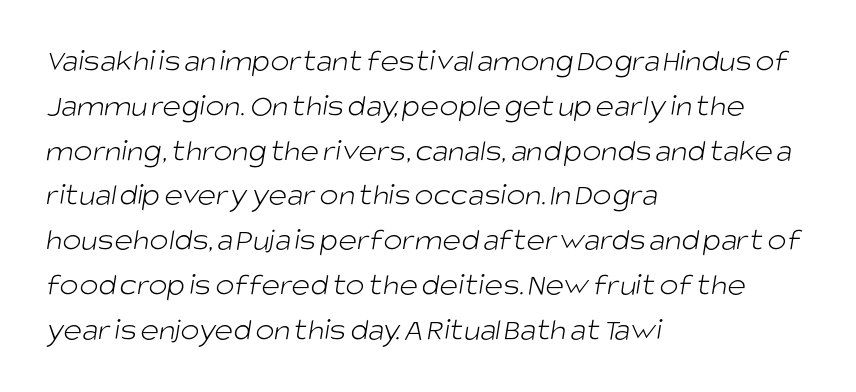
The image shows 32 px light sans-serif type; set left-aligned, normal line spacing (1.4x), normal letter spacing, not underlined; low stroke contrast and a large x-height.
